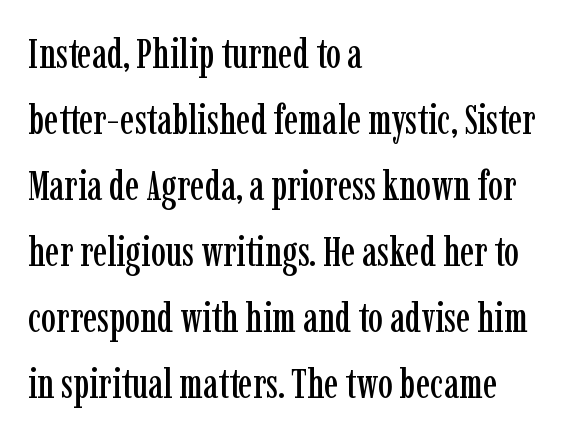
Posture: upright roman. Teacher's note: observe the even left margin — that is flush-left alignment. Short note: letters normally spaced. One glance says typical: line gaps are just what's usual. Just letters on the line, the space beneath them empty.
